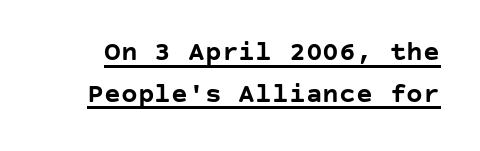
The image shows 28 px semibold sans-serif type, upright; set normal line spacing (1.49x), normal letter spacing, underlined; low stroke contrast and a large x-height.
